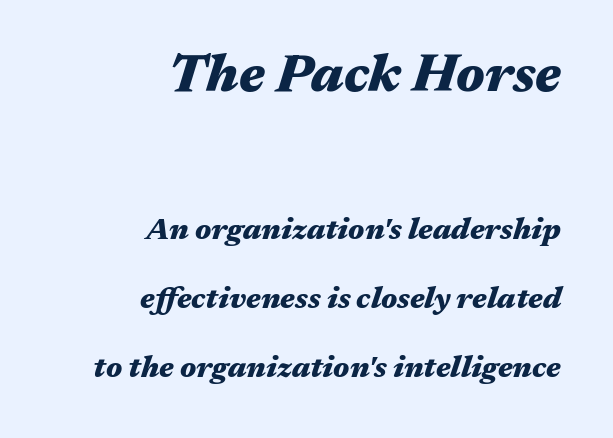
{"italic": "yes", "lean": "right", "slant_degrees": 17, "bold": "yes", "weight": "heavy", "width": "wide", "stroke_contrast": "medium", "x_height": "medium", "monospaced": "no", "underline": "no", "align": "right", "line_spacing": "loose", "line_spacing_ratio": 2.3, "letter_spacing": "normal", "letter_spacing_em": 0.0, "larger_block": "first", "size_ratio": 1.77, "glyph_px": 53}
